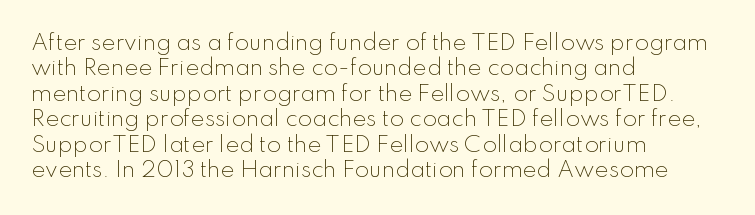
The image shows 21 px text type, upright; set left-aligned, line spacing 1.21x, normal letter spacing, not underlined.
